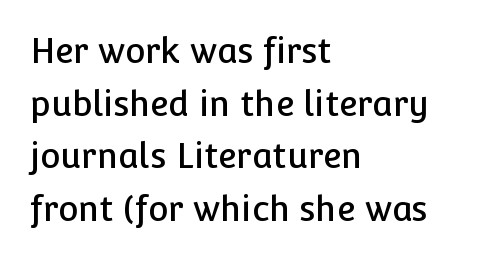
The image shows 34 px sans-serif type, upright; set left-aligned, normal line spacing (1.55x), normal letter spacing, not underlined; low stroke contrast and a medium x-height.
